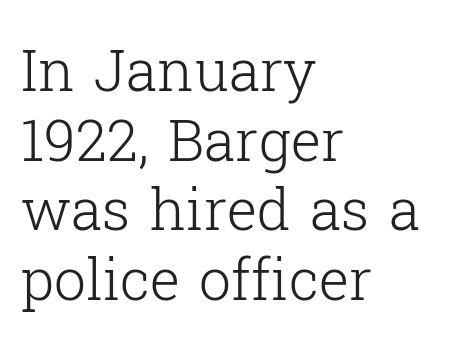
The image shows 57 px light serif type, upright; set left-aligned, line spacing 1.22x, normal letter spacing, not underlined; low stroke contrast and a medium x-height.
